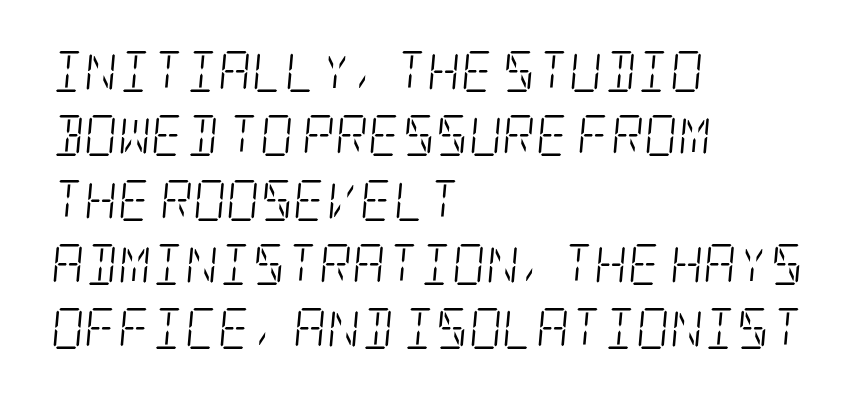
Typographically, this falls in the serif category. Visually the block forms a straight wall on the left and a jagged coastline on the right. The face used here is rendered with its standard letterfit. The typeface has the unassuming heft of standard copy or less. The gap between lines stays unmarked.
